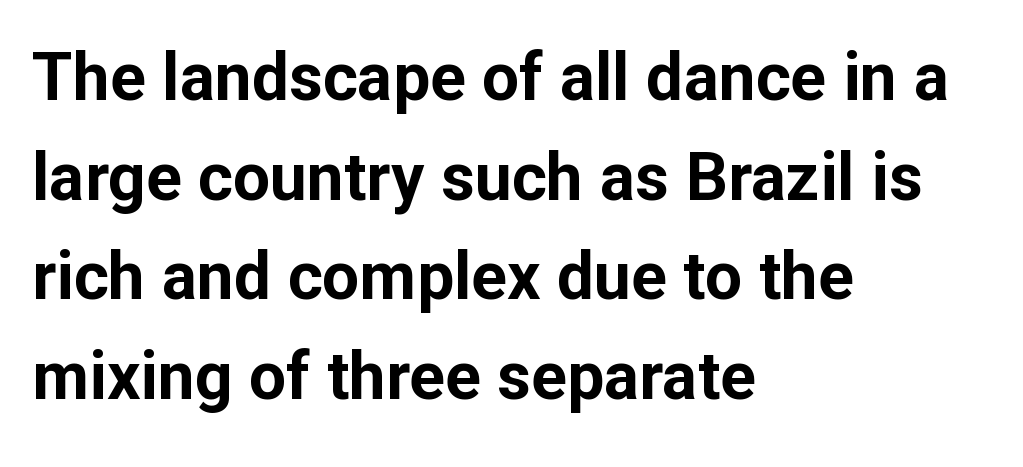
The image shows 66 px bold sans-serif type, upright; set left-aligned, normal line spacing (1.51x), normal letter spacing, not underlined; low stroke contrast and a medium x-height.
